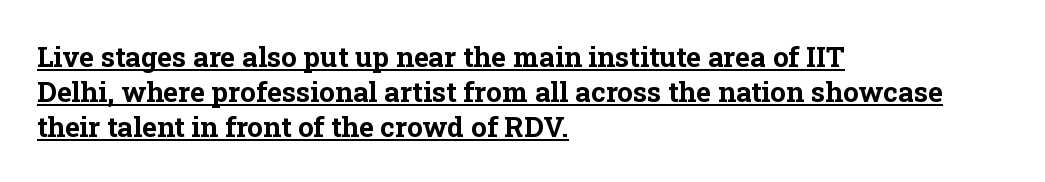
Q: Is the text bold? A: Yes.
Q: Is the text italic (slanted)? A: No, it is upright.
Q: Is the typeface a serif or a sans-serif typeface? A: Serif.
Q: Is the text underlined? A: Yes.
Q: How is the paragraph aligned? A: Left-aligned.
Q: Is the spacing between letters normal or unusually wide? A: Normal.
Q: Is the spacing between lines tight, normal or loose? A: Normal.
Q: Width (condensed, normal, or wide)? A: Normal.
Q: Stroke contrast? A: Low.
Q: x-height? A: Medium.
Q: Monospaced? A: No.
